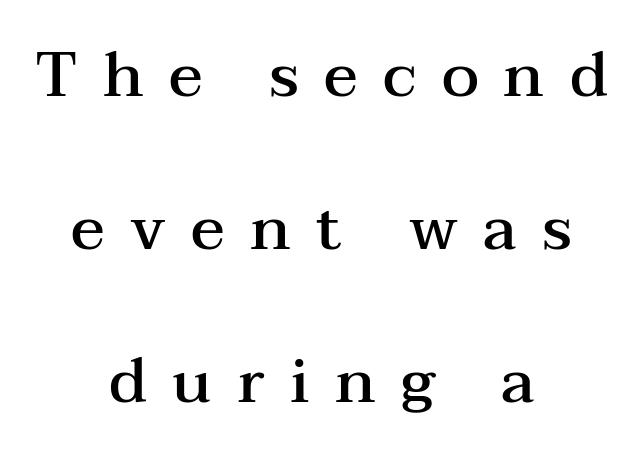
Q: Is the text bold? A: Semi-bold.
Q: Is the text italic (slanted)? A: No, it is upright.
Q: Is the typeface a serif or a sans-serif typeface? A: Serif.
Q: Is the text underlined? A: No.
Q: How is the paragraph aligned? A: Centered.
Q: Is the spacing between letters normal or unusually wide? A: Unusually wide.
Q: Is the spacing between lines tight, normal or loose? A: Loose.
Q: Width (condensed, normal, or wide)? A: Wide.
Q: Stroke contrast? A: Medium.
Q: x-height? A: Medium.
Q: Monospaced? A: No.
